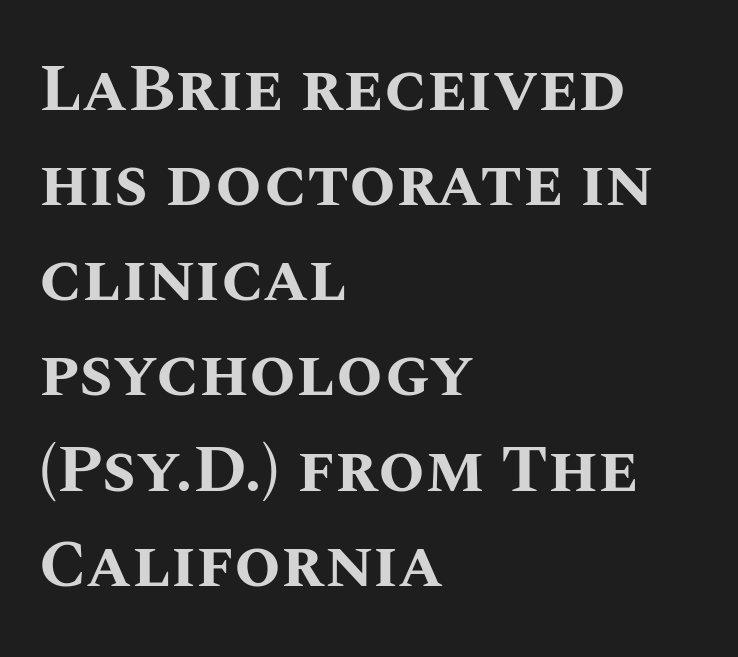
Do the characters align in a grid? No, the font is proportional. The font's upright variant was chosen for this text. Look at the tracking — it's just the regular setting, nothing added. Decoration check: the copy has no underline.
